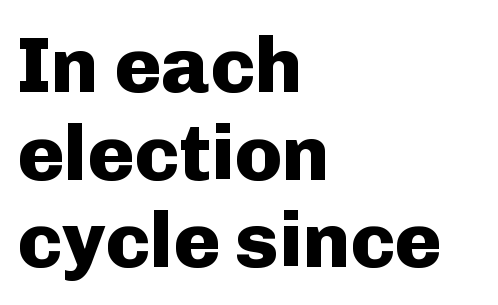
The font family rendered here belongs to the sans-serif group. The axis of the letterforms is exactly vertical. The line texture is even and compact thanks to regular tracking. Vertically, the passage feels compressed, each row crowding the next. Look at the stroke-to-counter ratio: heavy, a bold.
